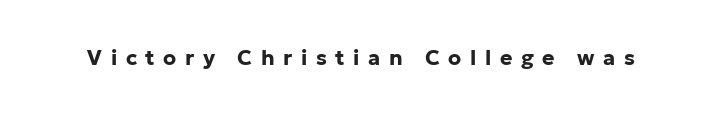
{"italic": "no", "bold": "yes", "underline": "no", "letter_spacing": "wide", "letter_spacing_em": 0.41, "glyph_px": 21}
